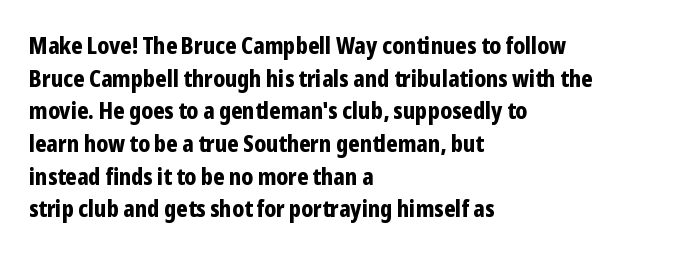
{"italic": "no", "bold": "yes", "underline": "no", "align": "left", "line_spacing": "normal", "line_spacing_ratio": 1.42, "letter_spacing": "normal", "letter_spacing_em": 0.0, "glyph_px": 23}
